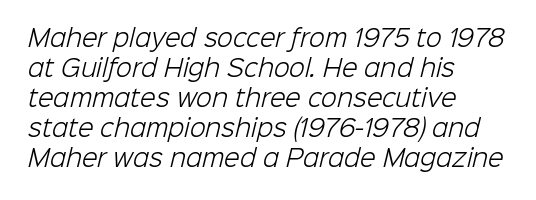
The face used here is rendered with its standard letterfit. Underline: absent. Line beginnings align vertically; line endings do not. Unbolded letterforms with no extra heft. Line spacing here is normal.
